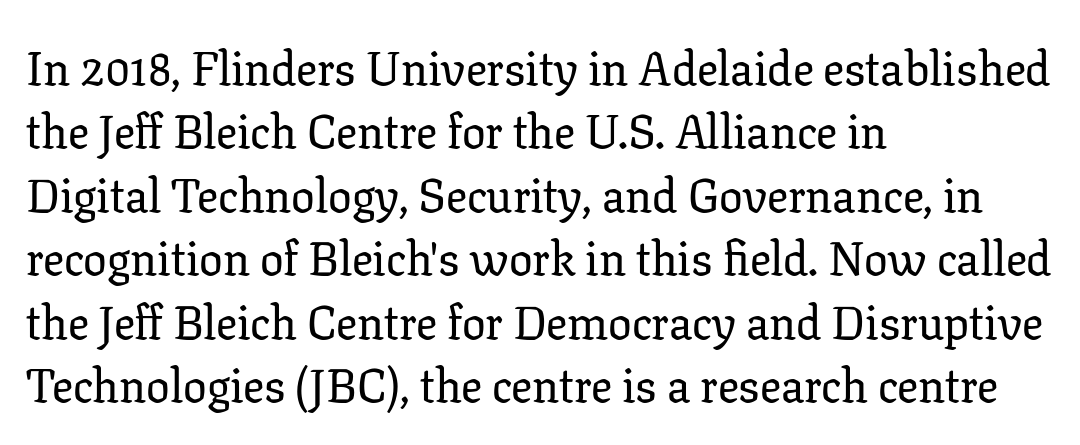
Q: Is the text italic (slanted)? A: No, it is upright.
Q: Is the typeface a serif or a sans-serif typeface? A: Serif.
Q: Is the text underlined? A: No.
Q: How is the paragraph aligned? A: Left-aligned.
Q: Is the spacing between letters normal or unusually wide? A: Normal.
Q: Is the spacing between lines tight, normal or loose? A: Normal.
Q: Width (condensed, normal, or wide)? A: Normal.
Q: Stroke contrast? A: Low.
Q: x-height? A: Medium.
Q: Monospaced? A: No.
